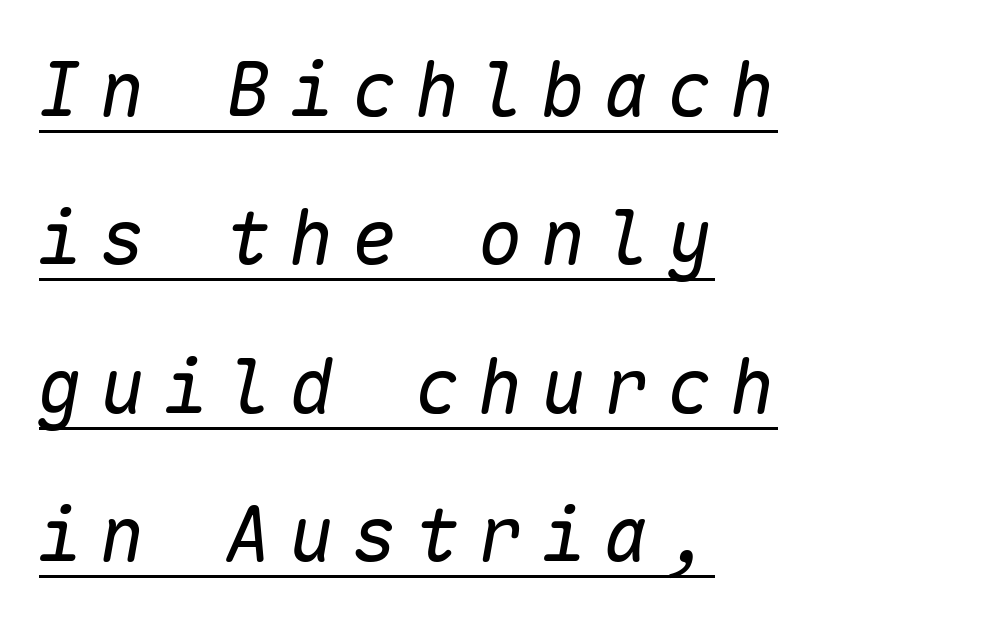
{"italic": "yes", "lean": "right", "slant_degrees": 10, "bold": "no", "weight": "regular", "width": "normal", "stroke_contrast": "low", "x_height": "medium", "monospaced": "yes", "underline": "yes", "align": "left", "line_spacing": "loose", "line_spacing_ratio": 1.98, "letter_spacing": "wide", "letter_spacing_em": 0.24, "glyph_px": 75}
